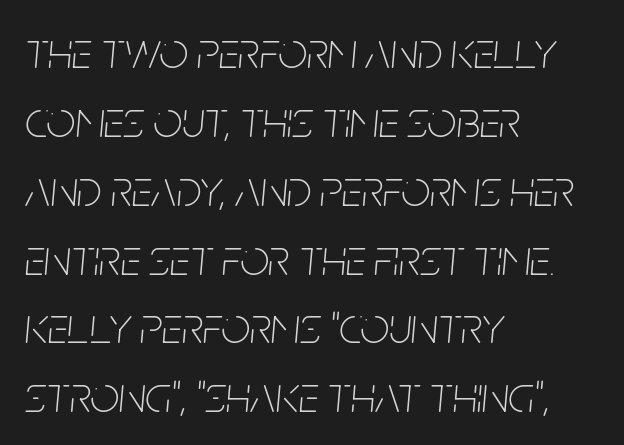
The image shows 51 px thin, condensed type, italic (leaning right); set left-aligned, normal line spacing (1.35x), normal letter spacing, not underlined; low stroke contrast and a large x-height.
